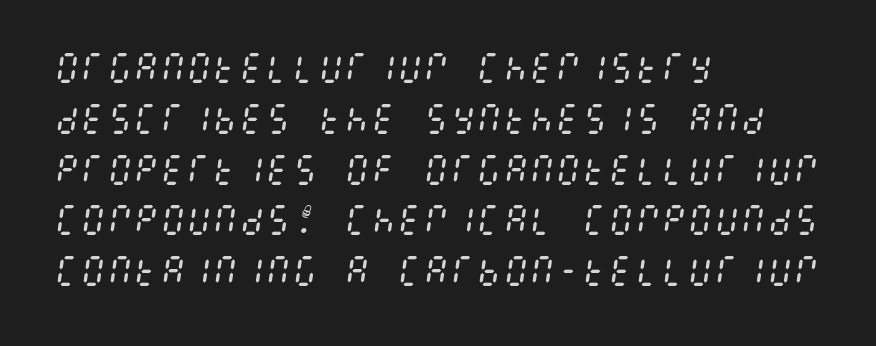
Q: Is the text bold? A: No.
Q: Is the text italic (slanted)? A: Yes, it leans right by about 8 degrees.
Q: Is the text underlined? A: No.
Q: How is the paragraph aligned? A: Left-aligned.
Q: Is the spacing between letters normal or unusually wide? A: Normal.
Q: Is the spacing between lines tight, normal or loose? A: Normal.
Q: Width (condensed, normal, or wide)? A: Condensed.
Q: Stroke contrast? A: Medium.
Q: x-height? A: Large.
